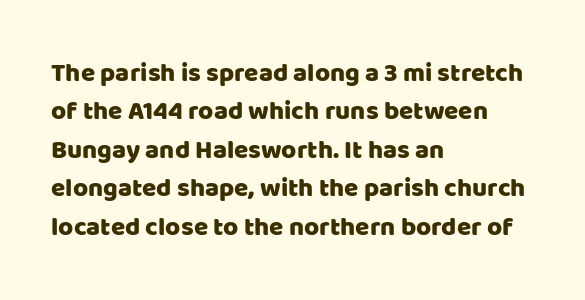
The image shows 26 px text type, upright; set left-aligned, normal line spacing (1.48x), normal letter spacing, not underlined.
